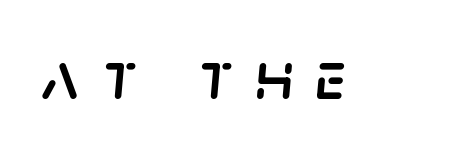
Q: Is the text italic (slanted)? A: Yes, it leans right by about 5 degrees.
Q: Is the text underlined? A: No.
Q: Is the spacing between letters normal or unusually wide? A: Unusually wide.
Q: Width (condensed, normal, or wide)? A: Normal.
Q: Stroke contrast? A: Low.
Q: x-height? A: Large.
Q: Monospaced? A: No.
